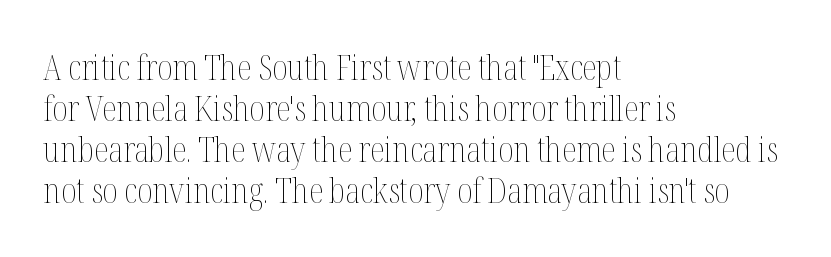
The lettering holds an erect, upright posture throughout. The passage shown has conventional tracking throughout. This reads as an unemphasized weight, regular at the heaviest. This rendering uses left alignment, leaving the right contour irregular. Note the varied advance widths — an 'i' is clearly narrower than an 'm'.
